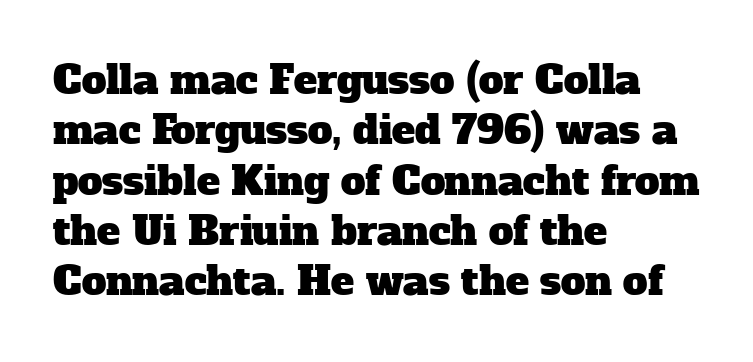
Check under the words: just untouched page. Character widths vary here, with narrow letters taking less room than wide ones. The designer went with a serif here, giving each stem small feet. How are the letters spaced? Ordinarily, with no added tracking. The typesetter chose a ragged-right arrangement here.
